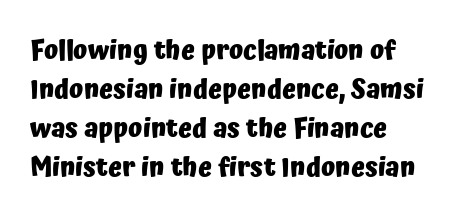
Q: Is the text bold? A: Yes.
Q: Is the text italic (slanted)? A: No, it is upright.
Q: Is the text underlined? A: No.
Q: How is the paragraph aligned? A: Left-aligned.
Q: Is the spacing between letters normal or unusually wide? A: Normal.
Q: Is the spacing between lines tight, normal or loose? A: Normal.
